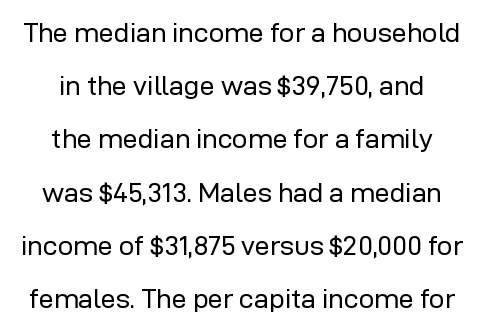
{"italic": "no", "bold": "no", "underline": "no", "align": "center", "line_spacing": "loose", "line_spacing_ratio": 1.97, "letter_spacing": "normal", "letter_spacing_em": 0.0, "glyph_px": 27}
